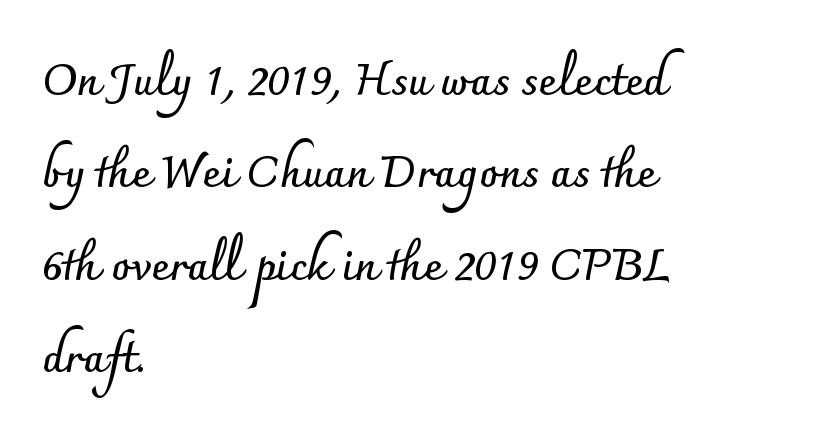
Q: Is the text bold? A: Yes.
Q: Is the text italic (slanted)? A: Yes.
Q: Is the typeface a serif or a sans-serif typeface? A: Sans-serif.
Q: Is the text underlined? A: No.
Q: How is the paragraph aligned? A: Left-aligned.
Q: Is the spacing between letters normal or unusually wide? A: Normal.
Q: Is the spacing between lines tight, normal or loose? A: Loose.
Q: Width (condensed, normal, or wide)? A: Normal.
Q: Stroke contrast? A: Low.
Q: x-height? A: Small.
Q: Monospaced? A: No.
